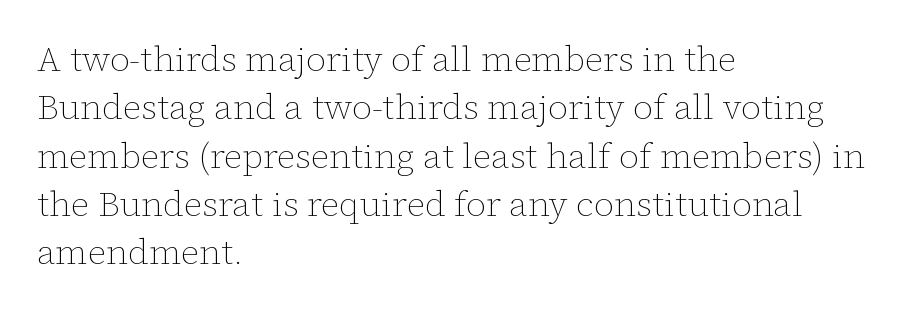
{"italic": "no", "bold": "no", "weight": "thin", "width": "normal", "stroke_contrast": "low", "x_height": "medium", "monospaced": "no", "underline": "no", "align": "left", "line_spacing": "normal", "line_spacing_ratio": 1.38, "letter_spacing": "normal", "letter_spacing_em": 0.0, "glyph_px": 35}
